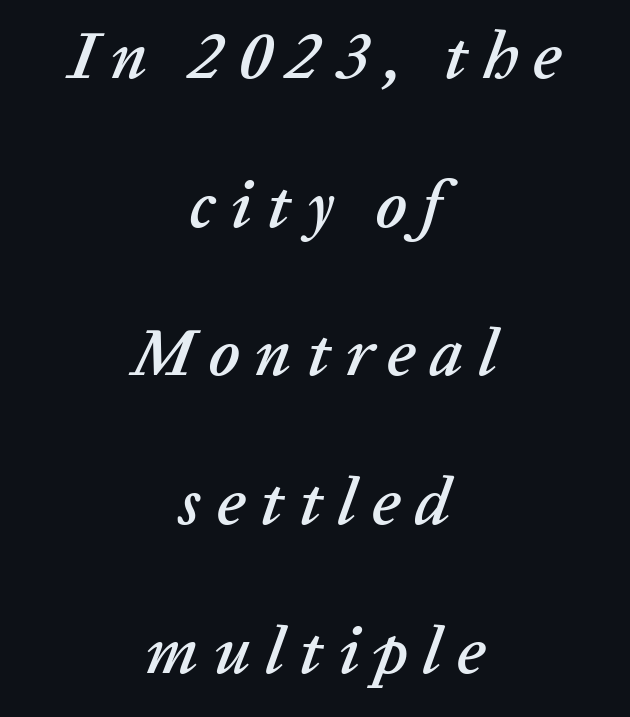
This sample has the flowing, uneven cadence of proportional lettering. Vertically, the passage feels expansive, rows floating well apart. Does extra space separate the letters? Yes, quite a lot of it. Observe the lean: these are italic letterforms.
